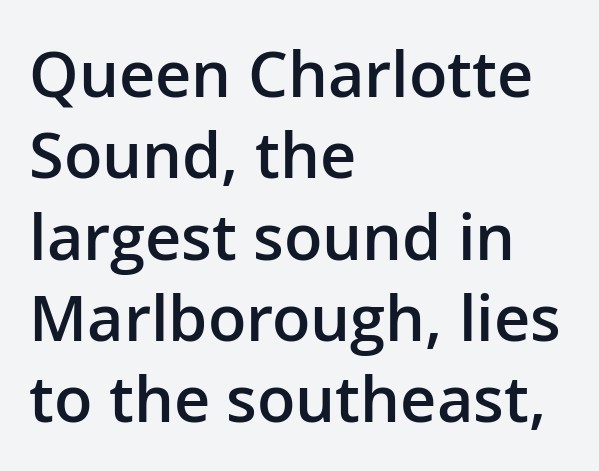
The image shows 63 px semibold sans-serif type, upright; set left-aligned, normal line spacing (1.29x), normal letter spacing, not underlined; low stroke contrast and a medium x-height.
